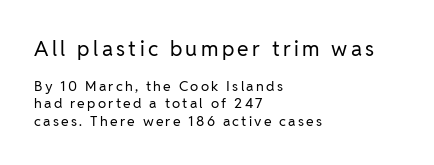
Rule under the text: the space is simply empty. The more generous point size was reserved for the upper chunk. A quiet, ordinary-to-light weight characterises the typeface. The type sits square on the baseline with zero lean. The paragraph has a hard left edge and a soft right edge.
